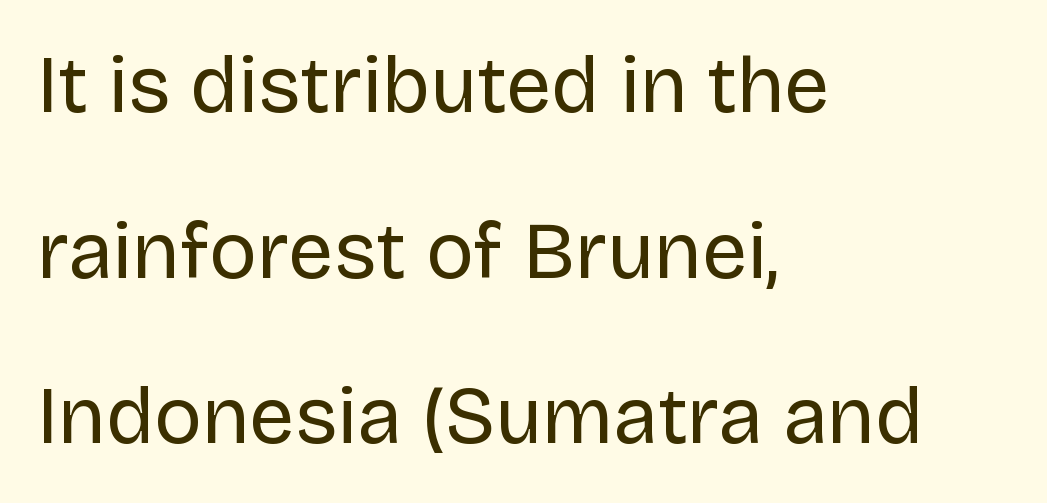
{"serif": "no", "italic": "no", "bold": "no", "weight": "regular", "width": "normal", "stroke_contrast": "low", "x_height": "large", "monospaced": "no", "underline": "no", "align": "left", "line_spacing": "loose", "line_spacing_ratio": 2.07, "letter_spacing": "normal", "letter_spacing_em": 0.0, "glyph_px": 80}
